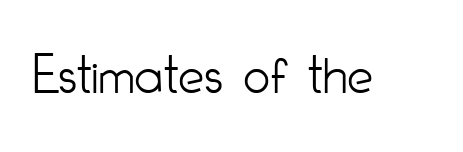
The image shows 58 px light, condensed sans-serif type, upright; set normal letter spacing, not underlined; low stroke contrast and a small x-height.
